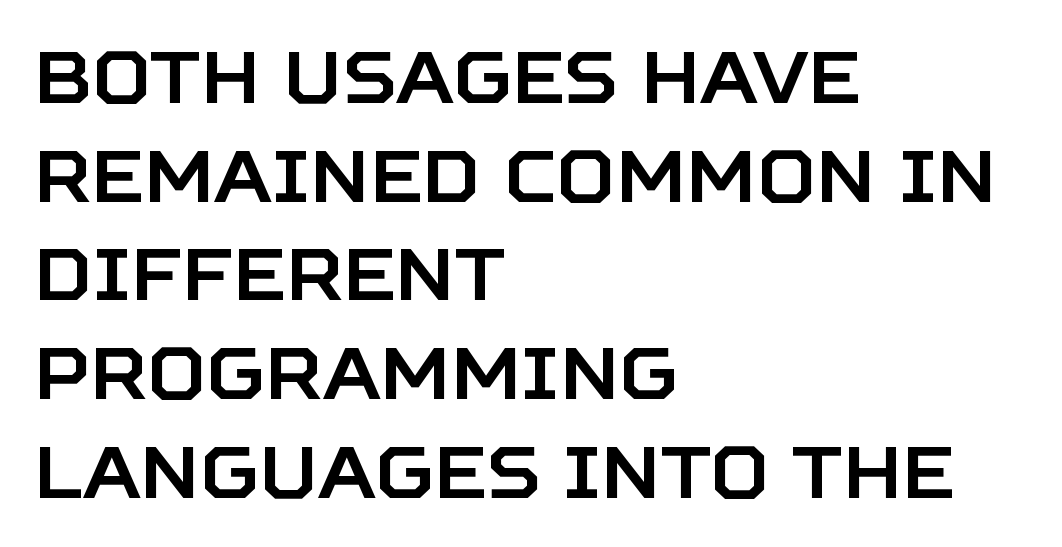
Style check: upright. Lines of text with bare space underneath. The rendering keeps characters at their native spacing. The leading is moderate, giving the passage an even texture. Each letter keeps its own natural width here, so spacing adapts to shape.
